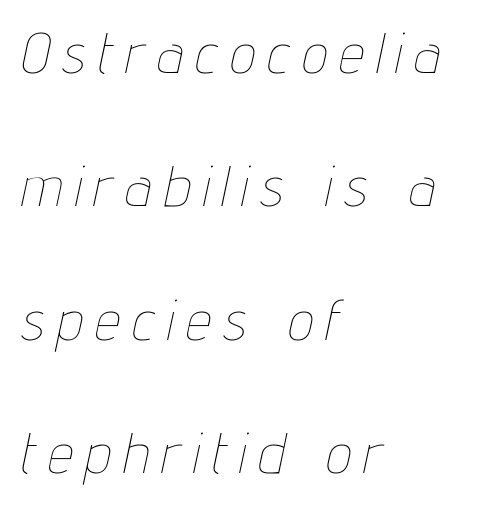
Q: Is the text bold? A: No.
Q: Is the text italic (slanted)? A: Yes, it leans right by about 12 degrees.
Q: Is the text underlined? A: No.
Q: How is the paragraph aligned? A: Left-aligned.
Q: Is the spacing between letters normal or unusually wide? A: Unusually wide.
Q: Is the spacing between lines tight, normal or loose? A: Loose.
Q: Width (condensed, normal, or wide)? A: Condensed.
Q: Stroke contrast? A: Low.
Q: x-height? A: Medium.
Q: Monospaced? A: No.
